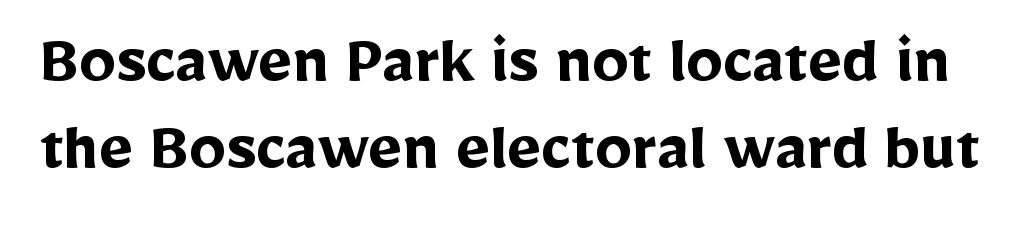
{"serif": "no", "italic": "no", "bold": "yes", "weight": "semibold", "width": "normal", "stroke_contrast": "low", "x_height": "medium", "monospaced": "no", "underline": "no", "line_spacing_ratio": 1.19, "letter_spacing": "normal", "letter_spacing_em": 0.0, "glyph_px": 73}
